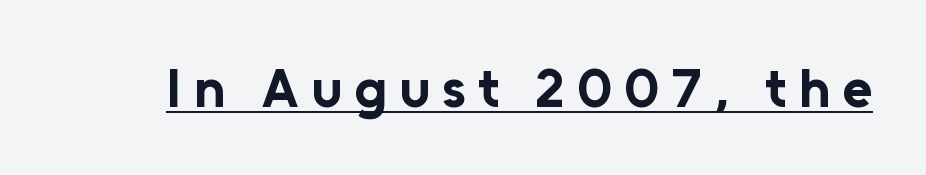
Q: Is the text bold? A: Yes.
Q: Is the text italic (slanted)? A: No, it is upright.
Q: Is the typeface a serif or a sans-serif typeface? A: Sans-serif.
Q: Is the text underlined? A: Yes.
Q: Is the spacing between letters normal or unusually wide? A: Unusually wide.
Q: Width (condensed, normal, or wide)? A: Normal.
Q: Stroke contrast? A: Low.
Q: x-height? A: Medium.
Q: Monospaced? A: No.
